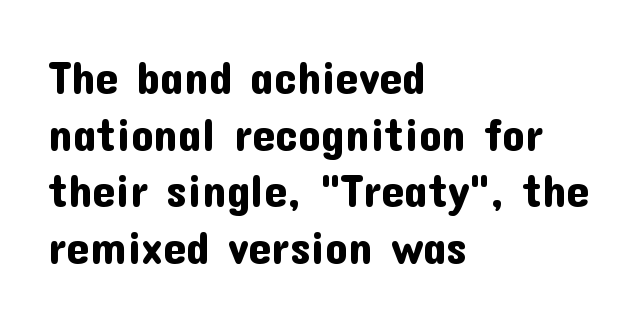
The lettering stays uniformly vertical, giving the passage a roman look. Nothing sits at the stroke ends, so this counts as sans-serif. Which margin do the lines hug? The left one — the right edge is uneven. Looks like regular typesetting: each glyph gets only the width it needs. Compared with typical body copy, the letter spacing here is the same.
